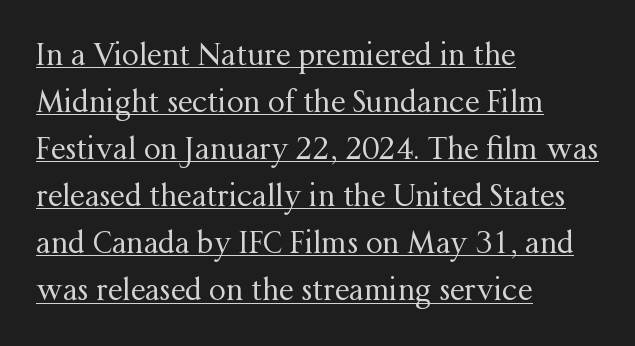
The image shows 30 px regular-weight serif type, upright; set left-aligned, normal line spacing (1.57x), normal letter spacing, underlined; medium stroke contrast and a medium x-height.
